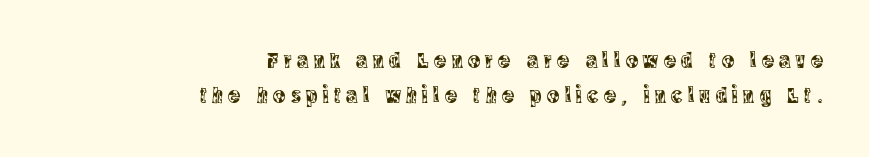
{"italic": "no", "underline": "no", "align": "right", "line_spacing": "normal", "line_spacing_ratio": 1.54, "letter_spacing": "wide", "letter_spacing_em": 0.23, "glyph_px": 23}
